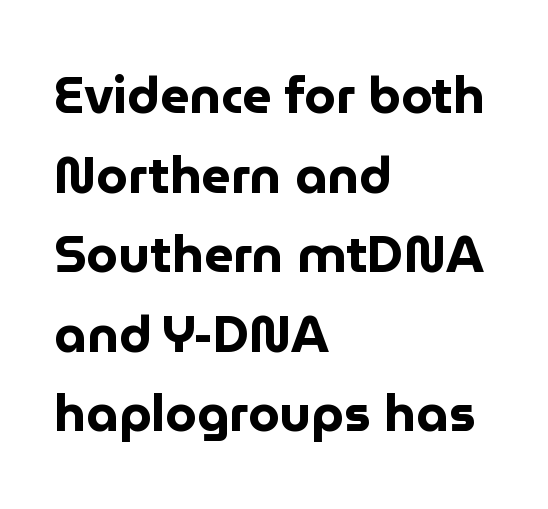
Q: Is the text bold? A: Yes.
Q: Is the text italic (slanted)? A: No, it is upright.
Q: Is the typeface a serif or a sans-serif typeface? A: Sans-serif.
Q: Is the text underlined? A: No.
Q: How is the paragraph aligned? A: Left-aligned.
Q: Is the spacing between letters normal or unusually wide? A: Normal.
Q: Is the spacing between lines tight, normal or loose? A: Normal.
Q: Width (condensed, normal, or wide)? A: Normal.
Q: Stroke contrast? A: Low.
Q: x-height? A: Medium.
Q: Monospaced? A: No.
